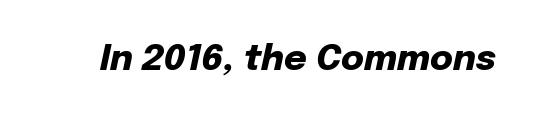
Q: Is the text bold? A: Yes.
Q: Is the text italic (slanted)? A: Yes, it leans right by about 12 degrees.
Q: Is the text underlined? A: No.
Q: Is the spacing between letters normal or unusually wide? A: Normal.
Q: Width (condensed, normal, or wide)? A: Normal.
Q: Stroke contrast? A: Low.
Q: x-height? A: Medium.
Q: Monospaced? A: No.
